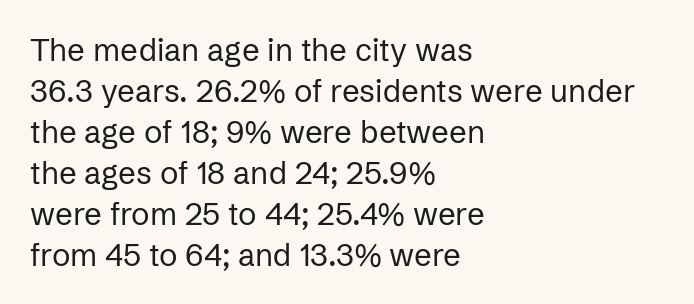
Q: Is the text bold? A: No.
Q: Is the text italic (slanted)? A: No, it is upright.
Q: Is the typeface a serif or a sans-serif typeface? A: Sans-serif.
Q: Is the text underlined? A: No.
Q: How is the paragraph aligned? A: Left-aligned.
Q: Is the spacing between letters normal or unusually wide? A: Normal.
Q: Is the spacing between lines tight, normal or loose? A: Normal.
Q: Width (condensed, normal, or wide)? A: Normal.
Q: Stroke contrast? A: Low.
Q: x-height? A: Medium.
Q: Monospaced? A: No.
